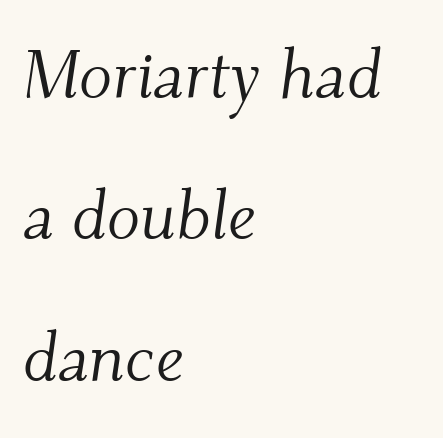
The image shows 69 px light serif type, italic (leaning right); set left-aligned, loose line spacing (2.05x), normal letter spacing, not underlined; medium stroke contrast and a small x-height.
